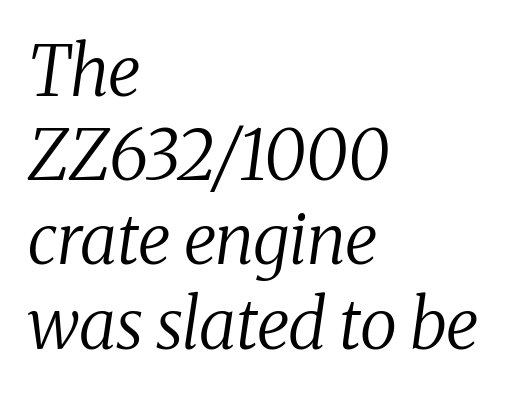
Q: Is the text bold? A: No.
Q: Is the text italic (slanted)? A: Yes, it leans right by about 8 degrees.
Q: Is the typeface a serif or a sans-serif typeface? A: Serif.
Q: Is the text underlined? A: No.
Q: How is the paragraph aligned? A: Left-aligned.
Q: Is the spacing between letters normal or unusually wide? A: Normal.
Q: Width (condensed, normal, or wide)? A: Normal.
Q: Stroke contrast? A: Medium.
Q: x-height? A: Medium.
Q: Monospaced? A: No.
